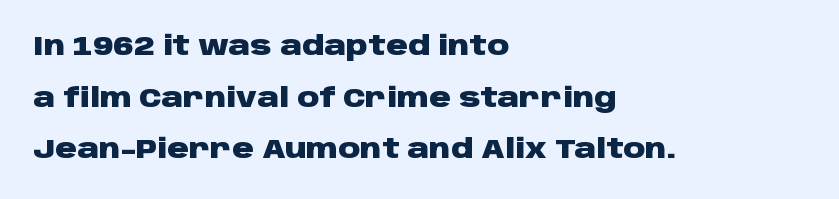
The image shows 27 px bold type, upright; set left-aligned, loose line spacing (1.91x), normal letter spacing, not underlined.
